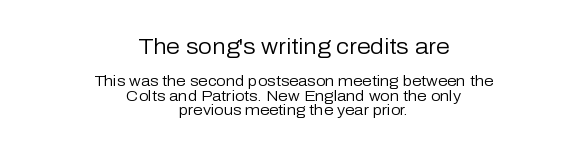
{"italic": "no", "bold": "no", "underline": "no", "align": "center", "line_spacing": "tight", "line_spacing_ratio": 0.95, "letter_spacing": "normal", "letter_spacing_em": 0.0, "larger_block": "first", "size_ratio": 1.47, "glyph_px": 22}
